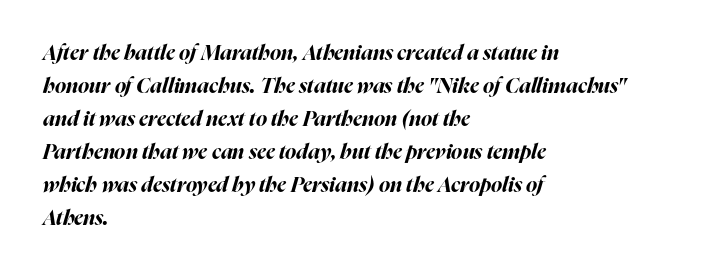
{"italic": "yes", "lean": "right", "slant_degrees": 16, "bold": "yes", "underline": "no", "align": "left", "line_spacing": "normal", "line_spacing_ratio": 1.57, "letter_spacing": "normal", "letter_spacing_em": 0.0, "glyph_px": 21}
